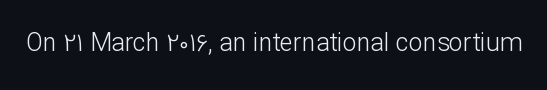
The rendering keeps characters at their native spacing. The font sits on the lighter half of the weight spectrum, regular included. Quick note: underline off. Is there any slant? The stems are plumb.
